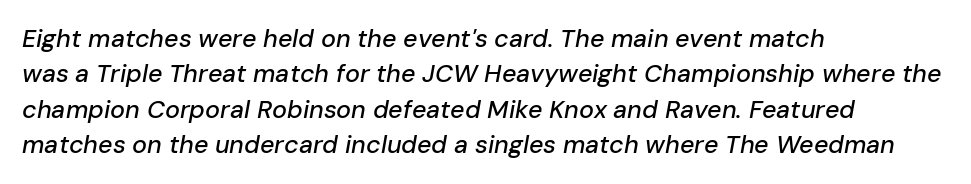
{"italic": "yes", "lean": "right", "slant_degrees": 10, "underline": "no", "align": "left", "line_spacing": "normal", "line_spacing_ratio": 1.42, "letter_spacing": "normal", "letter_spacing_em": 0.0, "glyph_px": 25}
